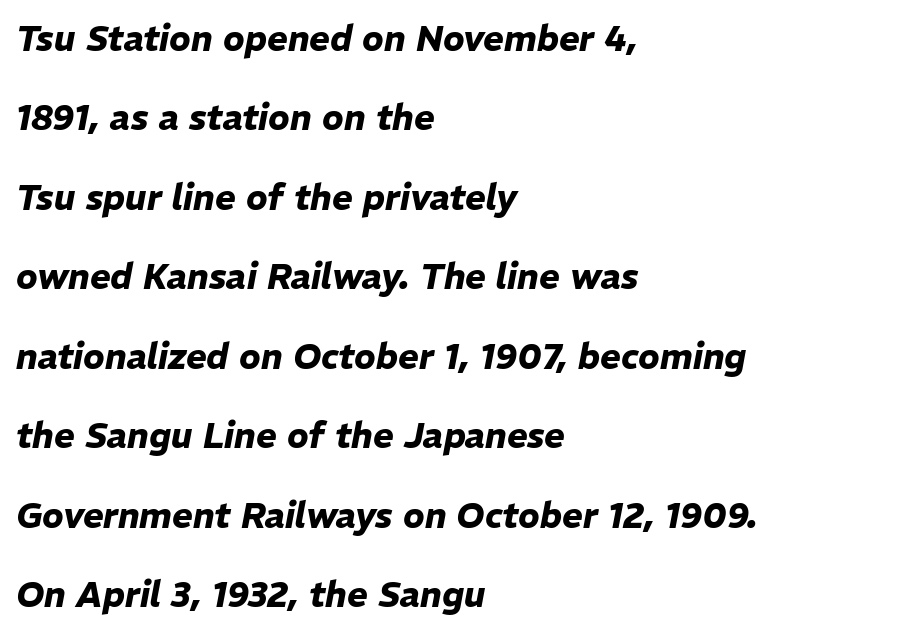
Q: Is the text bold? A: Yes.
Q: Is the text italic (slanted)? A: Yes, it leans right by about 11 degrees.
Q: Is the text underlined? A: No.
Q: How is the paragraph aligned? A: Left-aligned.
Q: Is the spacing between letters normal or unusually wide? A: Normal.
Q: Is the spacing between lines tight, normal or loose? A: Loose.
Q: Width (condensed, normal, or wide)? A: Normal.
Q: Stroke contrast? A: Low.
Q: x-height? A: Medium.
Q: Monospaced? A: No.
